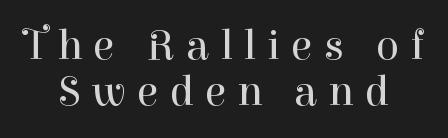
Q: Is the text bold? A: No.
Q: Is the text italic (slanted)? A: No, it is upright.
Q: Is the typeface a serif or a sans-serif typeface? A: Serif.
Q: Is the text underlined? A: No.
Q: How is the paragraph aligned? A: Centered.
Q: Is the spacing between letters normal or unusually wide? A: Unusually wide.
Q: Is the spacing between lines tight, normal or loose? A: Tight.
Q: Width (condensed, normal, or wide)? A: Normal.
Q: Stroke contrast? A: High.
Q: x-height? A: Medium.
Q: Monospaced? A: No.
